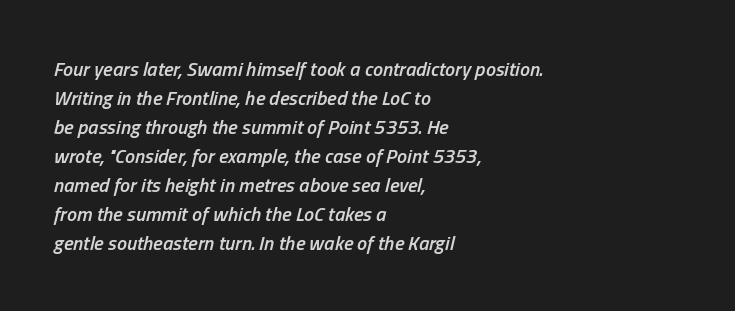
Interline gaps are of average width in this sample. The font is running at a semibold setting, under full bold. The face used here has a pronounced slope to its letters. The string is rendered with underlining switched off.
